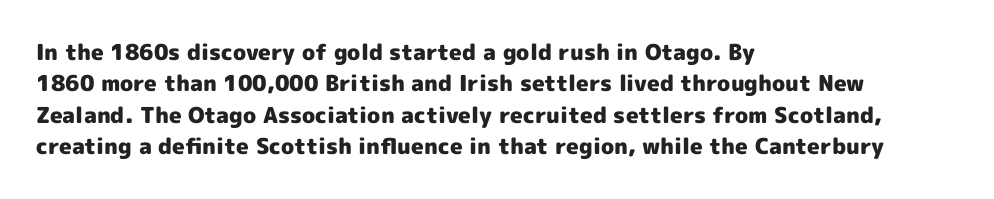
The vertical gap from one line to the next is medium. Bold? Absolutely — the strokes are thick and heavy. Plain, unruled lines of type. The ragged edge is on the right, which tells us the setting is flush left.
